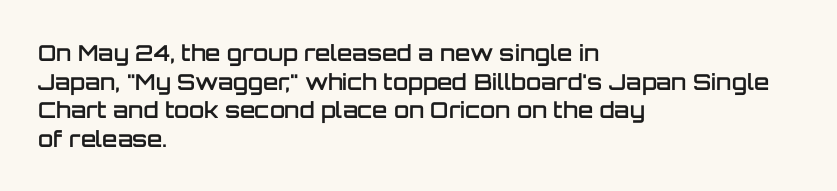
Between one letter and the next there's only the usual sliver of space. Firm but not heavy-handed strokes: this text is semibold. No italicization has been applied; the sample stays upright. Each line starts at the same left margin while the right side varies. Notice how descenders clear the ascenders below comfortably — that's standard leading.
